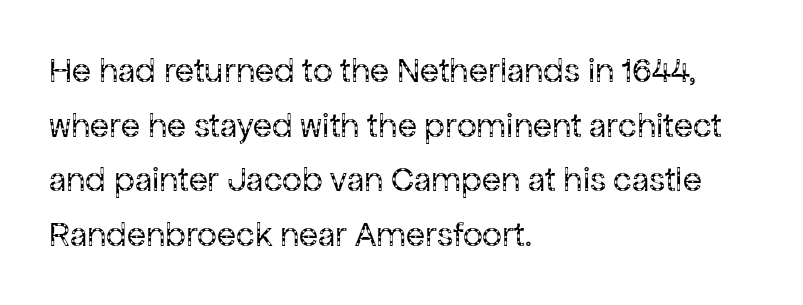
Notice how the passage keeps a crisp vertical edge on the left only. Ordinary non-slanted type is in use. The strokes carry an ordinary text weight at most. The foot of each line stays bare and open.
